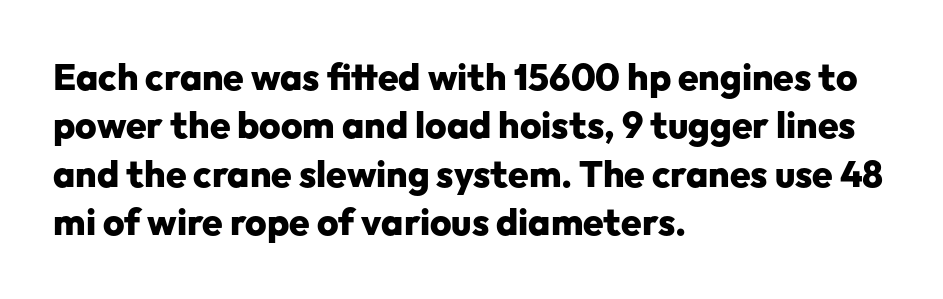
{"serif": "no", "italic": "no", "bold": "yes", "weight": "heavy", "width": "normal", "stroke_contrast": "low", "x_height": "medium", "monospaced": "no", "underline": "no", "align": "left", "line_spacing": "normal", "line_spacing_ratio": 1.31, "letter_spacing": "normal", "letter_spacing_em": 0.0, "glyph_px": 37}
